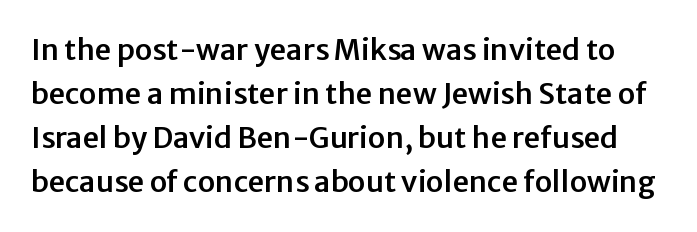
{"serif": "no", "italic": "no", "width": "normal", "stroke_contrast": "low", "x_height": "medium", "monospaced": "no", "underline": "no", "line_spacing": "normal", "line_spacing_ratio": 1.52, "letter_spacing": "normal", "letter_spacing_em": 0.0, "glyph_px": 29}
